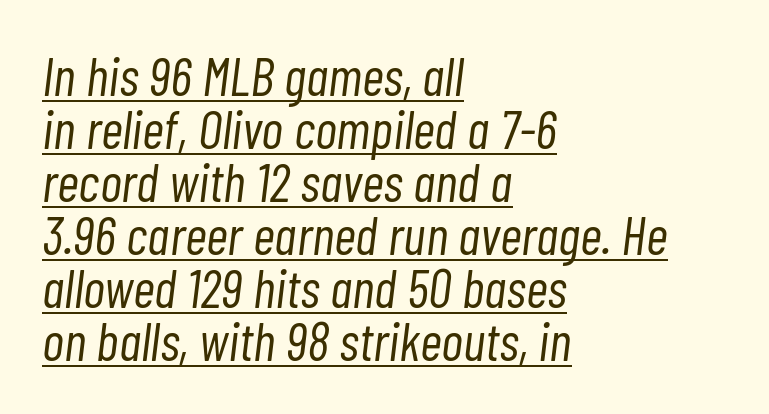
The image shows 54 px light, condensed type, italic (leaning right); set left-aligned, tight line spacing (0.98x), normal letter spacing, underlined; low stroke contrast and a medium x-height.
